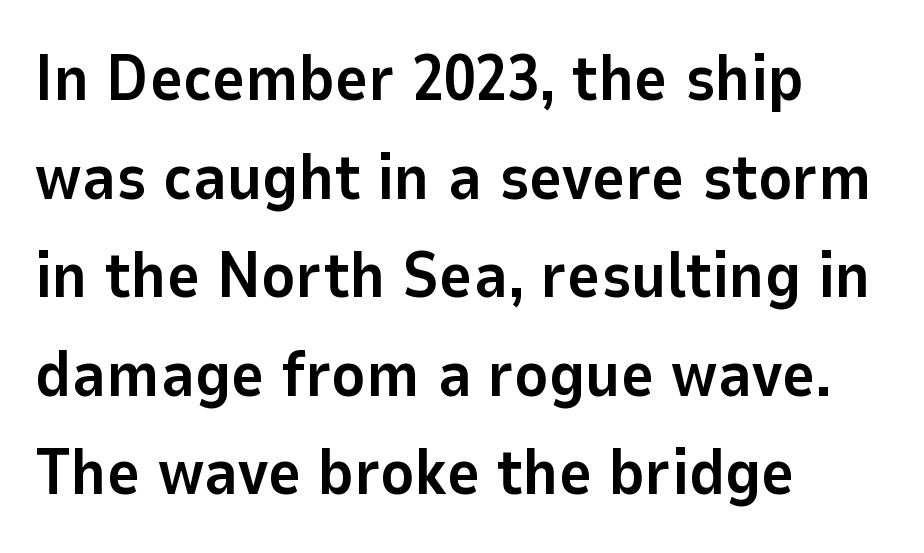
{"serif": "no", "italic": "no", "bold": "yes", "weight": "bold", "width": "normal", "stroke_contrast": "low", "x_height": "medium", "monospaced": "no", "underline": "no", "align": "left", "line_spacing": "normal", "line_spacing_ratio": 1.54, "letter_spacing": "normal", "letter_spacing_em": 0.0, "glyph_px": 64}
